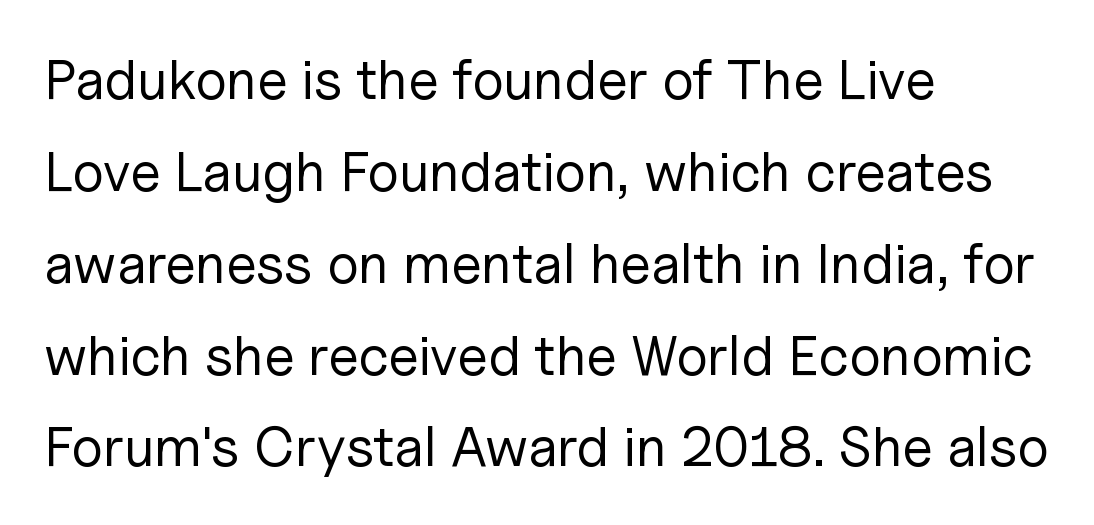
{"serif": "no", "italic": "no", "bold": "no", "weight": "regular", "width": "normal", "stroke_contrast": "low", "x_height": "medium", "monospaced": "no", "underline": "no", "align": "left", "line_spacing": "normal", "line_spacing_ratio": 1.64, "letter_spacing": "normal", "letter_spacing_em": 0.0, "glyph_px": 56}
